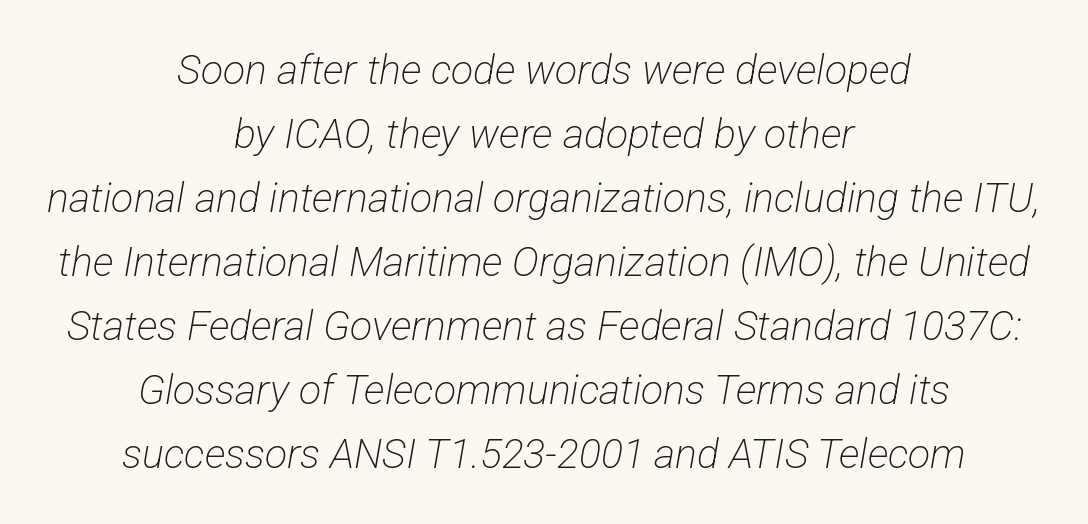
The image shows 41 px light, condensed sans-serif type; set centered, normal line spacing (1.56x), normal letter spacing, not underlined; low stroke contrast and a medium x-height.
